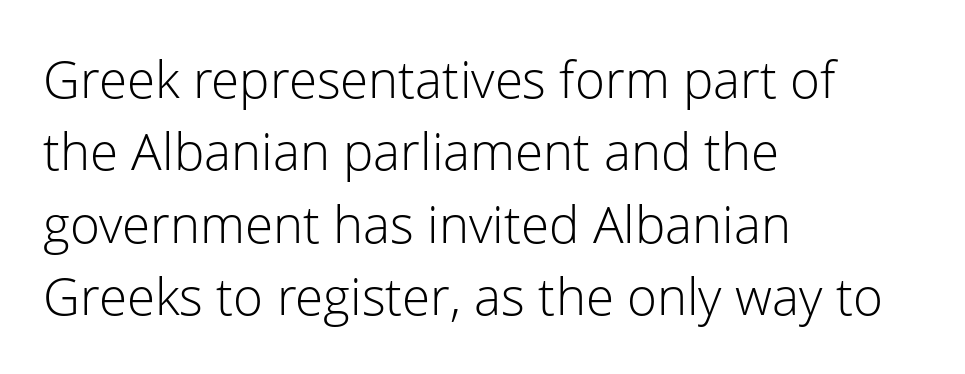
The image shows 51 px light sans-serif type, upright; set left-aligned, normal line spacing (1.42x), normal letter spacing, not underlined; low stroke contrast and a medium x-height.
